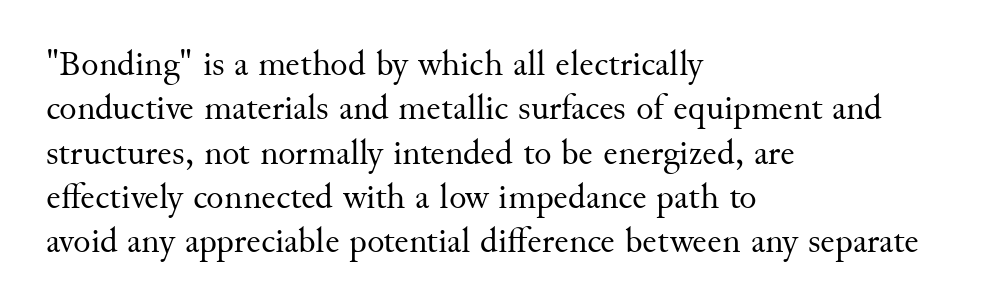
The image shows 36 px regular-weight serif type, upright; set left-aligned, line spacing 1.23x, normal letter spacing, not underlined; medium stroke contrast and a small x-height.
